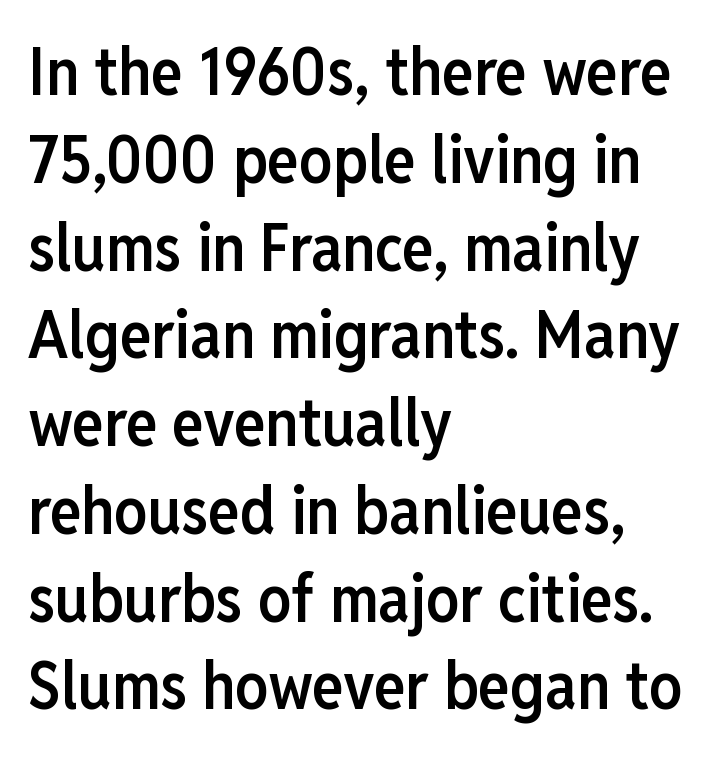
The image shows 66 px semibold, condensed sans-serif type, upright; set left-aligned, normal line spacing (1.33x), normal letter spacing, not underlined; low stroke contrast and a medium x-height.
